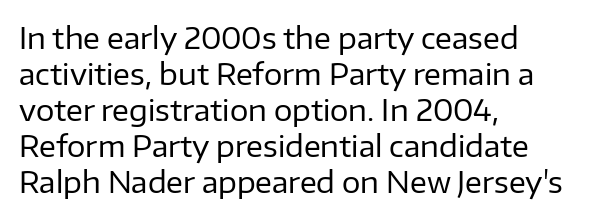
Q: Is the text bold? A: No.
Q: Is the text italic (slanted)? A: No, it is upright.
Q: Is the typeface a serif or a sans-serif typeface? A: Sans-serif.
Q: Is the text underlined? A: No.
Q: How is the paragraph aligned? A: Left-aligned.
Q: Is the spacing between letters normal or unusually wide? A: Normal.
Q: Width (condensed, normal, or wide)? A: Normal.
Q: Stroke contrast? A: Low.
Q: x-height? A: Medium.
Q: Monospaced? A: No.
